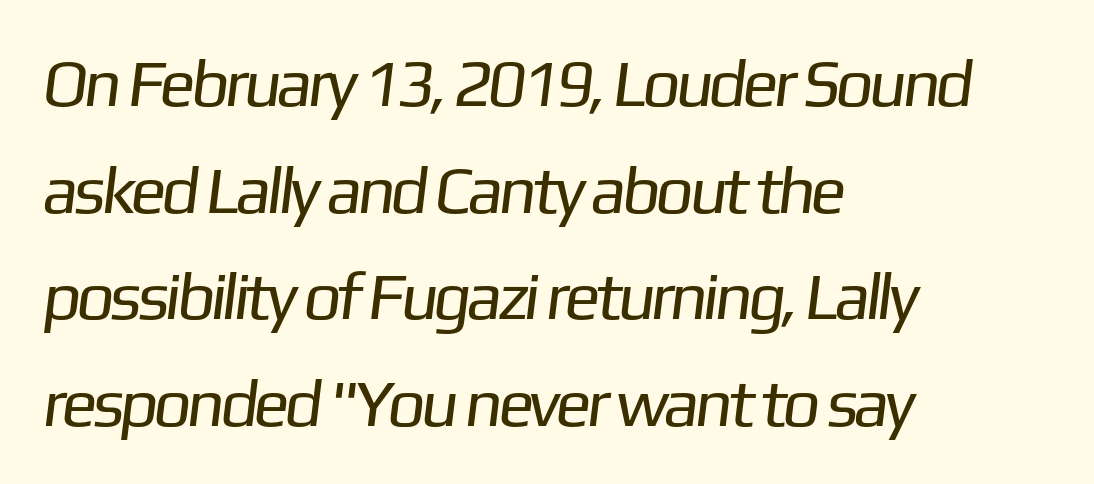
{"serif": "no", "bold": "no", "weight": "regular", "width": "normal", "stroke_contrast": "low", "x_height": "medium", "monospaced": "no", "underline": "no", "align": "left", "line_spacing": "normal", "line_spacing_ratio": 1.59, "letter_spacing": "normal", "letter_spacing_em": 0.0, "glyph_px": 67}
